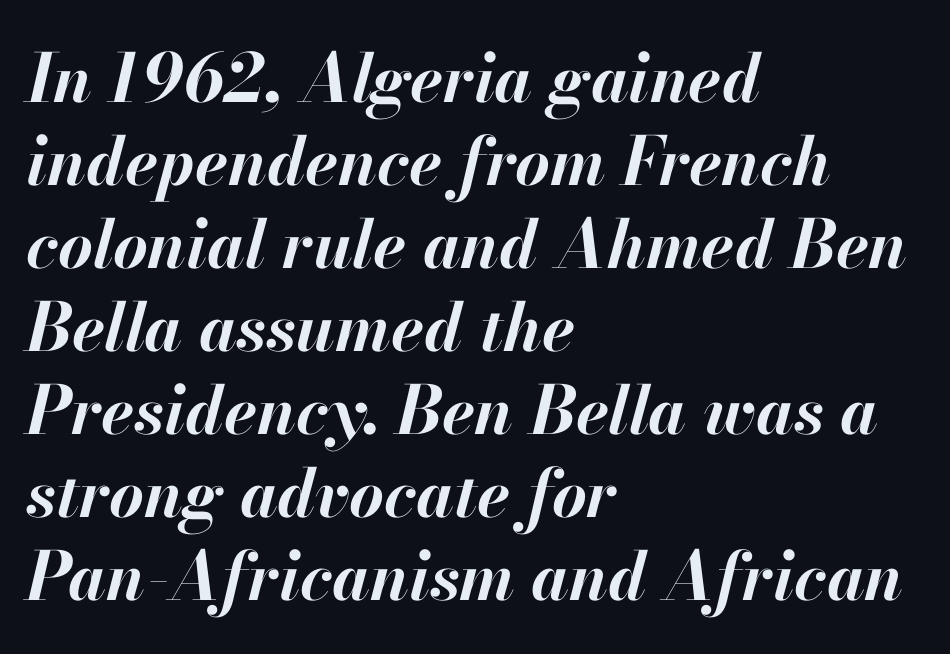
One-word summary of the alignment: left. Do the characters align in a grid? No, the font is proportional. Nothing unusual about the tracking: characters are spaced as the font intends. Notice how the stems are inclined rather than vertical — that's the hallmark of italics. This rendering features lettering with no underline.
